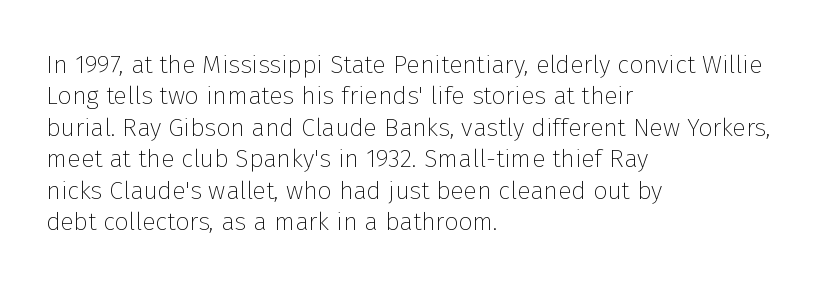
Q: Is the text bold? A: No.
Q: Is the text italic (slanted)? A: No, it is upright.
Q: Is the text underlined? A: No.
Q: How is the paragraph aligned? A: Left-aligned.
Q: Is the spacing between letters normal or unusually wide? A: Normal.
Q: Is the spacing between lines tight, normal or loose? A: Normal.
